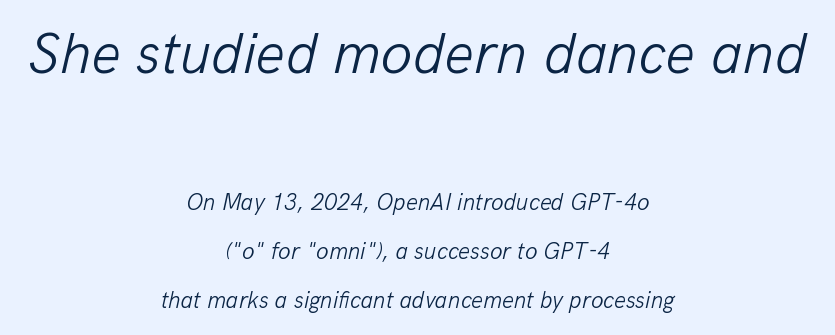
{"italic": "yes", "lean": "right", "slant_degrees": 13, "bold": "no", "weight": "light", "width": "normal", "stroke_contrast": "low", "x_height": "medium", "monospaced": "no", "underline": "no", "align": "center", "line_spacing": "loose", "line_spacing_ratio": 2.12, "letter_spacing": "normal", "letter_spacing_em": 0.0, "larger_block": "first", "size_ratio": 2.52, "glyph_px": 58}
